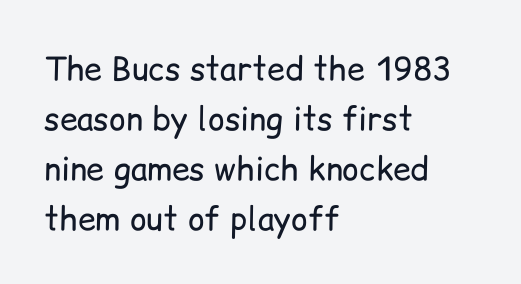
Spacing verdict: proportional, widths tailored to each character. Posture: upright roman. Each word holds together tightly as a unit, with standard inter-letter gaps. Decoration check: the copy has no underline. The typesetting does not lean heavy: it is not bold. The text was rendered using a sans face with plain stroke endings.
